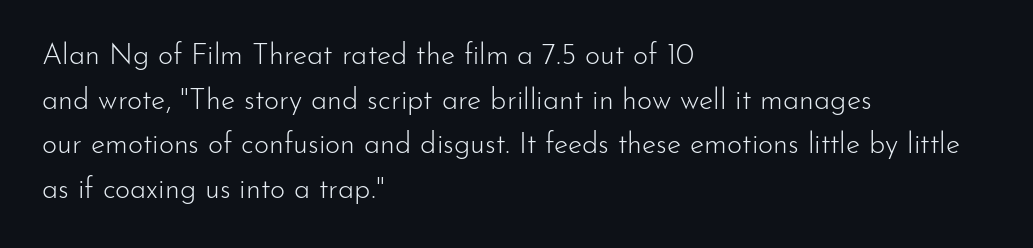
The image shows 29 px light sans-serif type, upright; set left-aligned, normal line spacing (1.54x), normal letter spacing, not underlined; low stroke contrast and a small x-height.
